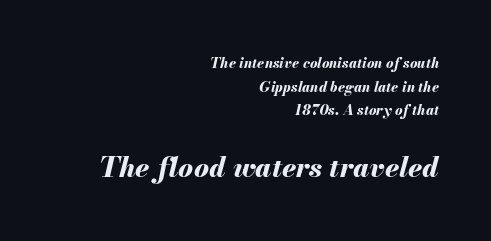
Each letter keeps its own natural width here, so spacing adapts to shape. Nothing unusual about the tracking: characters are spaced as the font intends. Is there much room between lines? A standard amount, neither cramped nor airy. Honestly, there is no underline to notice here at all. The glyphs have the mass of a bold cut.
